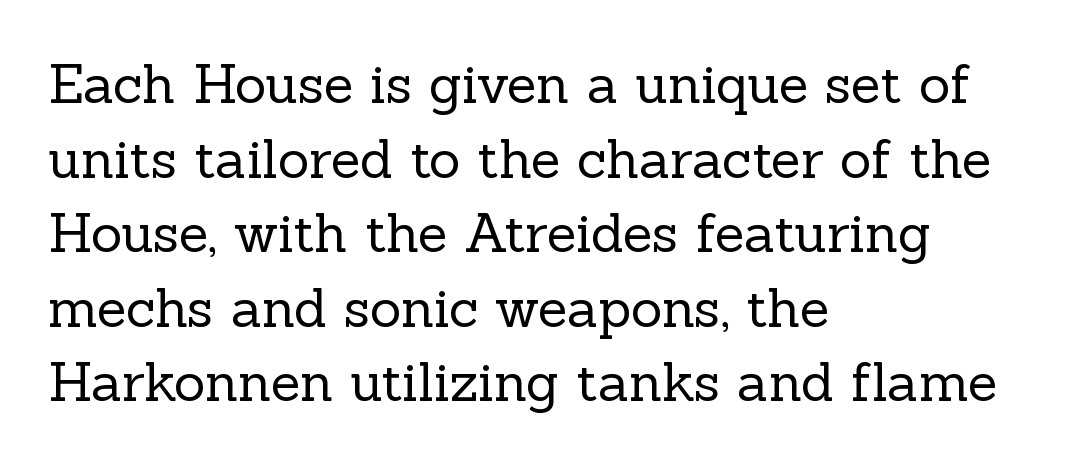
Observe the serifs anchoring each vertical stroke in this sample. Ordinary non-slanted type is in use. These lines are rendered in a variable-pitch font. Here the glyphs are tracked normally, forming tight word shapes.
